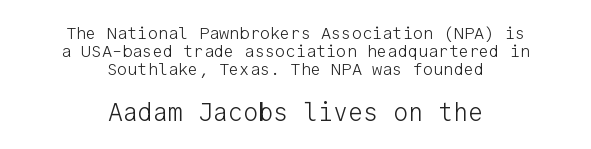
The image shows 25 px text type, upright; set centered, tight line spacing (1.07x), normal letter spacing, not underlined; the second (bottom) block is 1.47x larger.
